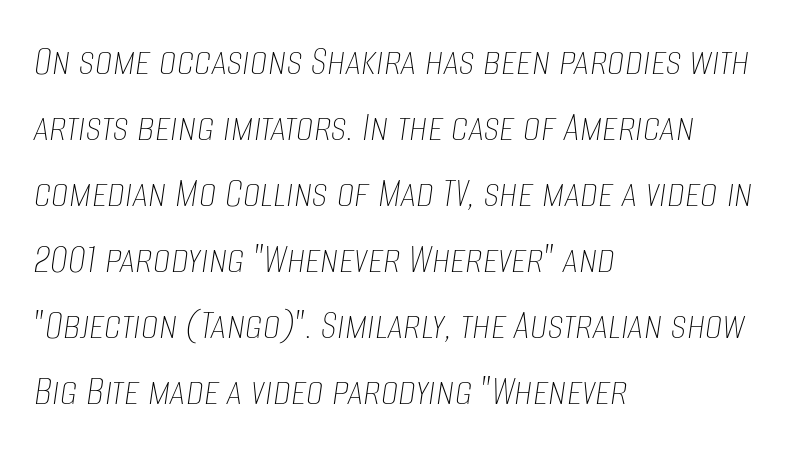
This sample keeps an unexceptional amount of space between lines. No word sits above an underline. The face used here is proportionally spaced, like ordinary book or web type. Reading down the block, your eye returns to a fixed left position each line.
